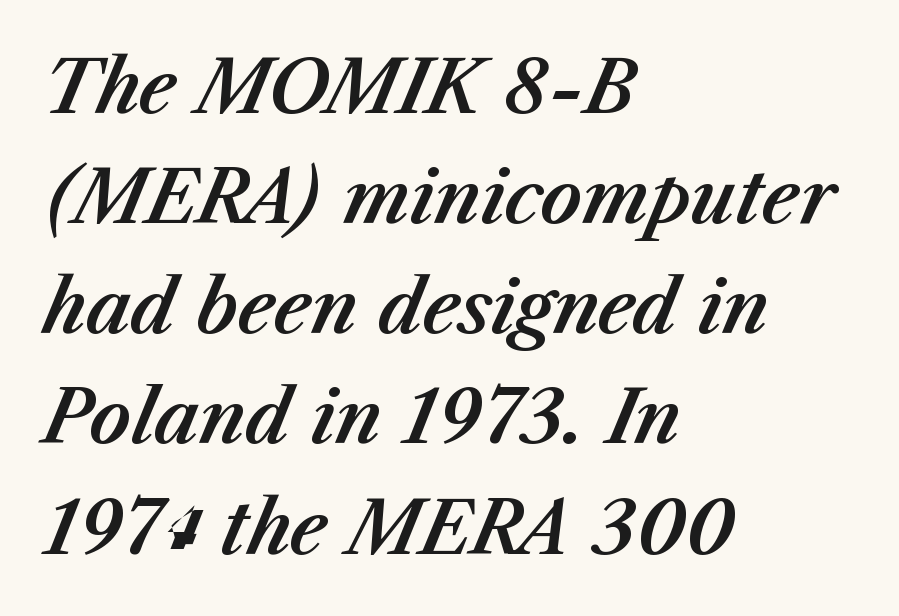
Q: Is the text italic (slanted)? A: Yes, it leans right by about 23 degrees.
Q: Is the text underlined? A: No.
Q: How is the paragraph aligned? A: Left-aligned.
Q: Is the spacing between letters normal or unusually wide? A: Normal.
Q: Is the spacing between lines tight, normal or loose? A: Normal.
Q: Width (condensed, normal, or wide)? A: Normal.
Q: Stroke contrast? A: Medium.
Q: x-height? A: Medium.
Q: Monospaced? A: No.
